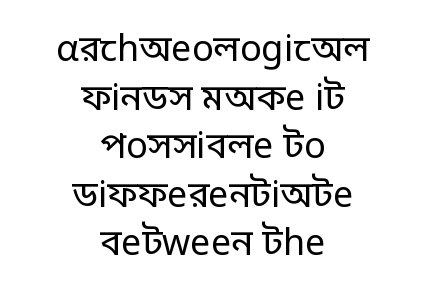
Classification — sans serif. Only glyphs here, with clear space below each row. Spacing verdict: proportional, widths tailored to each character. Tracking here is standard; glyphs follow each other at the usual distance.
